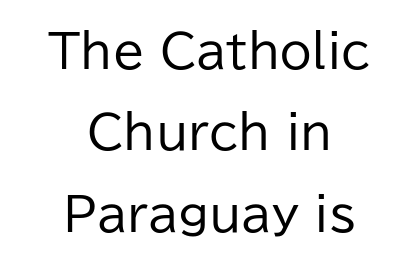
Is this a heavy cut? Hardly; it is regular or lighter. Tracking value appears to be zero — textbook default spacing. This sample has the flowing, uneven cadence of proportional lettering. These lines are centered, leaving both edges ragged. Posture: upright roman. Examine the stroke ends and you'll find no serifs.
